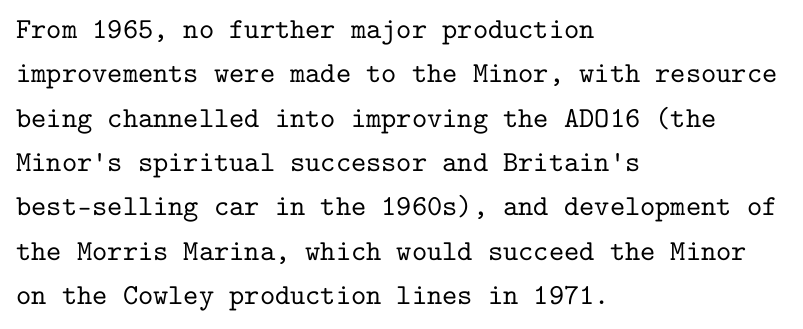
The image shows 29 px serif type, upright, monospaced; set left-aligned, normal line spacing (1.53x), normal letter spacing, not underlined; low stroke contrast and a medium x-height.
